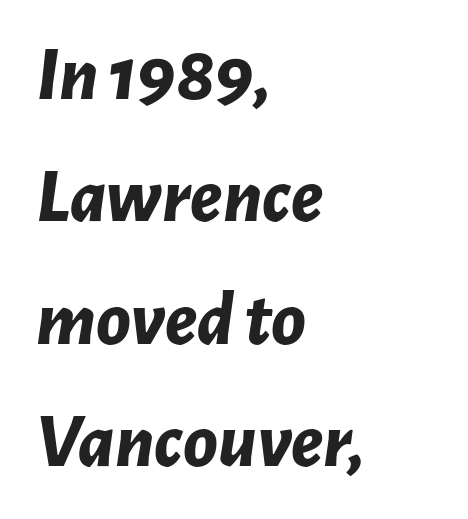
{"italic": "yes", "lean": "right", "slant_degrees": 7, "bold": "yes", "weight": "bold", "width": "normal", "stroke_contrast": "low", "x_height": "medium", "monospaced": "no", "underline": "no", "align": "left", "line_spacing": "normal", "line_spacing_ratio": 1.57, "letter_spacing": "normal", "letter_spacing_em": 0.0, "glyph_px": 78}
